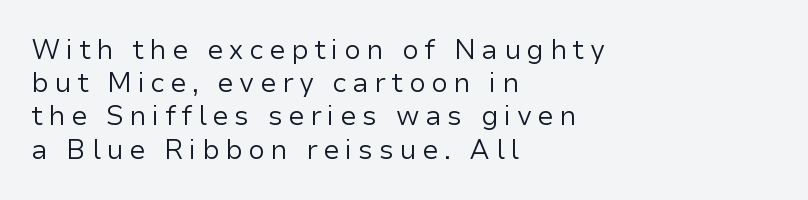
{"italic": "no", "bold": "no", "underline": "no", "align": "left", "line_spacing_ratio": 1.23, "letter_spacing": "wide", "letter_spacing_em": 0.2, "glyph_px": 27}
